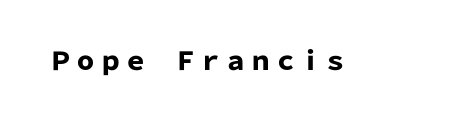
Underlining? Definitely not there. Strong, thick strokes mark this as bold type. This sample uses an upright cut, with every glyph sitting square on the baseline. A typesetter would call this zero additional tracking.
